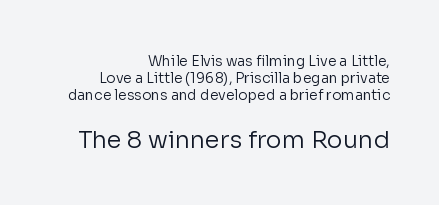
Q: Is the text bold? A: No.
Q: Is the text italic (slanted)? A: No, it is upright.
Q: Is the text underlined? A: No.
Q: How is the paragraph aligned? A: Right-aligned.
Q: Is the spacing between letters normal or unusually wide? A: Normal.
Q: Which block of text is set in a larger size, the first (top) or the second (bottom)? A: The second (bottom) one.
